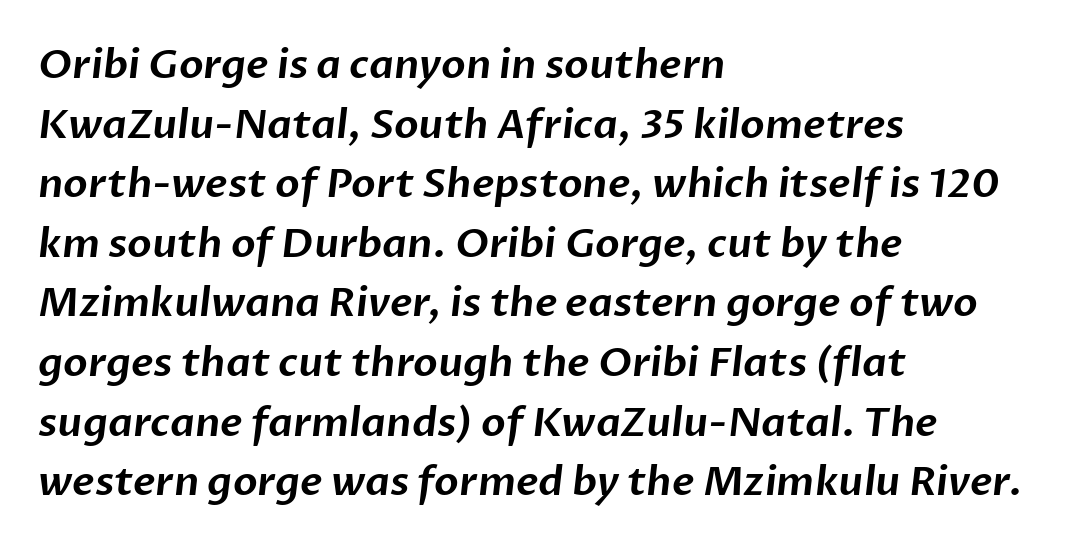
Q: Is the typeface a serif or a sans-serif typeface? A: Sans-serif.
Q: Is the text underlined? A: No.
Q: How is the paragraph aligned? A: Left-aligned.
Q: Is the spacing between letters normal or unusually wide? A: Normal.
Q: Is the spacing between lines tight, normal or loose? A: Normal.
Q: Width (condensed, normal, or wide)? A: Normal.
Q: Stroke contrast? A: Low.
Q: x-height? A: Medium.
Q: Monospaced? A: No.
